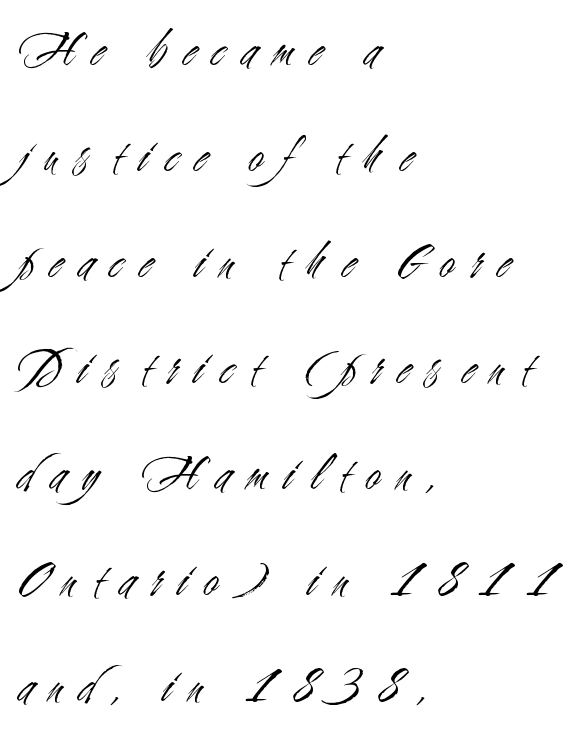
Q: Is the text bold? A: No.
Q: Is the text italic (slanted)? A: Yes.
Q: Is the typeface a serif or a sans-serif typeface? A: Sans-serif.
Q: Is the text underlined? A: No.
Q: How is the paragraph aligned? A: Left-aligned.
Q: Is the spacing between letters normal or unusually wide? A: Unusually wide.
Q: Is the spacing between lines tight, normal or loose? A: Loose.
Q: Width (condensed, normal, or wide)? A: Condensed.
Q: Stroke contrast? A: Medium.
Q: x-height? A: Small.
Q: Monospaced? A: No.
